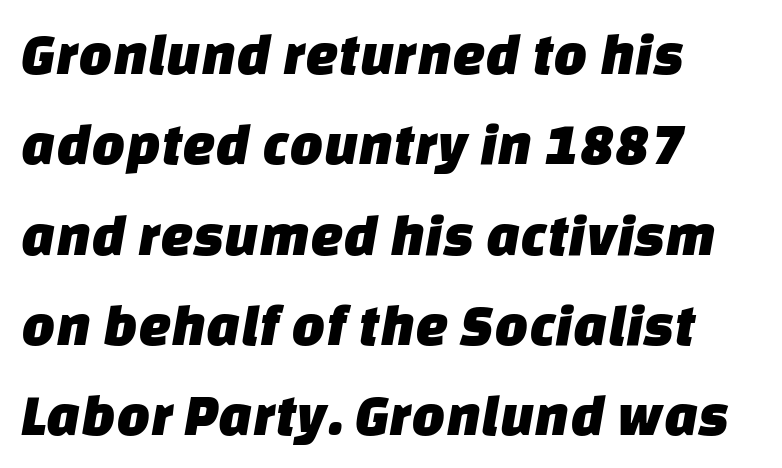
{"serif": "no", "width": "normal", "stroke_contrast": "low", "x_height": "large", "monospaced": "no", "underline": "no", "align": "left", "line_spacing": "normal", "line_spacing_ratio": 1.53, "letter_spacing": "normal", "letter_spacing_em": 0.0, "glyph_px": 59}
